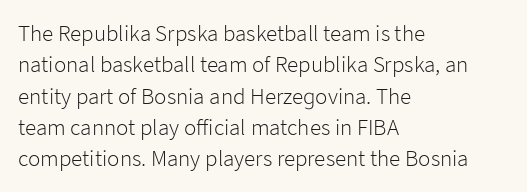
{"italic": "no", "bold": "no", "underline": "no", "align": "left", "line_spacing": "normal", "line_spacing_ratio": 1.36, "letter_spacing": "normal", "letter_spacing_em": 0.0, "glyph_px": 23}
